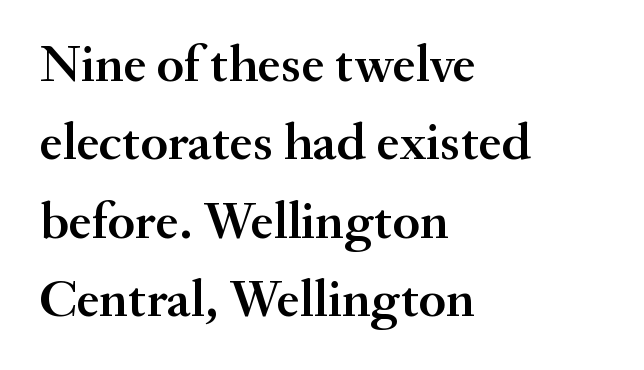
The space directly below the letters is spotless. Summary of vertical rhythm: regular, with standard interline spacing. A somewhat darkened texture: the type is semibold rather than bold. This sample has the flowing, uneven cadence of proportional lettering.
